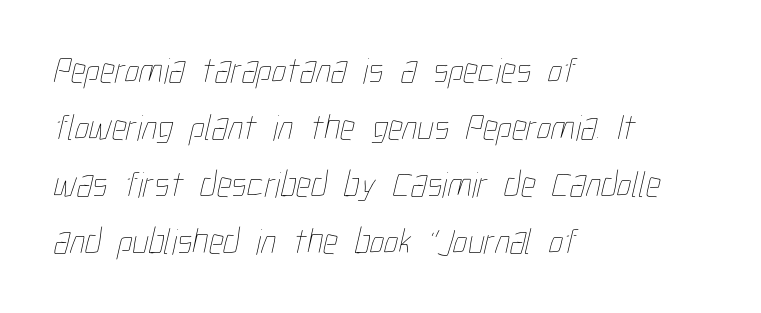
No chunkiness to these letters — they're not bold. Horizontal alignment here is leftward, the default for most running prose. The gaps between neighbouring characters are ordinary and unremarkable. In terms of leading, this rendering sits right in the middle.
